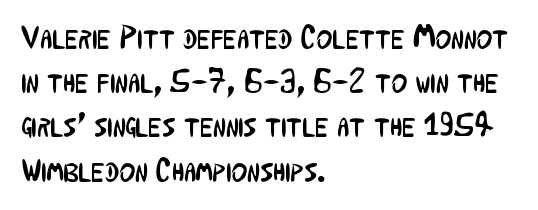
Q: Is the text bold? A: No.
Q: Is the text italic (slanted)? A: No, it is upright.
Q: Is the typeface a serif or a sans-serif typeface? A: Sans-serif.
Q: Is the text underlined? A: No.
Q: How is the paragraph aligned? A: Left-aligned.
Q: Is the spacing between letters normal or unusually wide? A: Normal.
Q: Is the spacing between lines tight, normal or loose? A: Normal.
Q: Width (condensed, normal, or wide)? A: Condensed.
Q: Stroke contrast? A: Low.
Q: x-height? A: Medium.
Q: Monospaced? A: No.
